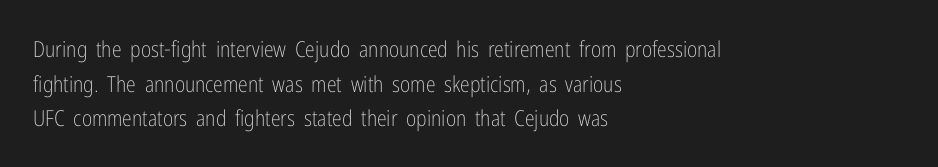
Which margin do the lines hug? The left one — the right edge is uneven. This is roman type, the default non-slanted kind. Summary of vertical rhythm: regular, with standard interline spacing. These glyphs show unthickened strokes, regular width or finer. The rendering keeps characters at their native spacing. The gap between lines stays unmarked.
